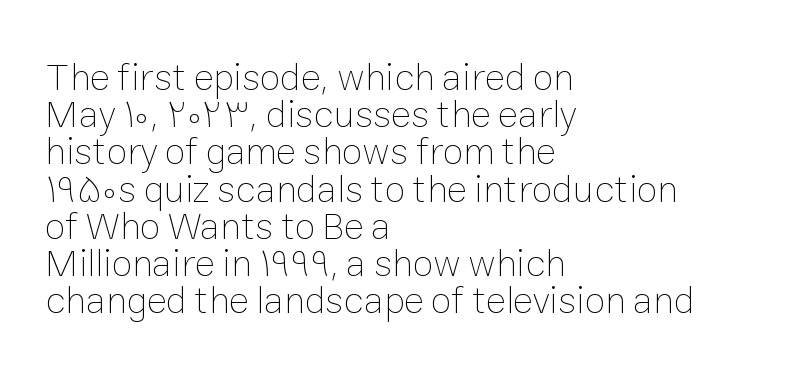
Q: Is the text bold? A: No.
Q: Is the text italic (slanted)? A: No, it is upright.
Q: Is the text underlined? A: No.
Q: How is the paragraph aligned? A: Left-aligned.
Q: Is the spacing between letters normal or unusually wide? A: Normal.
Q: Is the spacing between lines tight, normal or loose? A: Tight.
Q: Width (condensed, normal, or wide)? A: Normal.
Q: Stroke contrast? A: Low.
Q: x-height? A: Medium.
Q: Monospaced? A: No.
